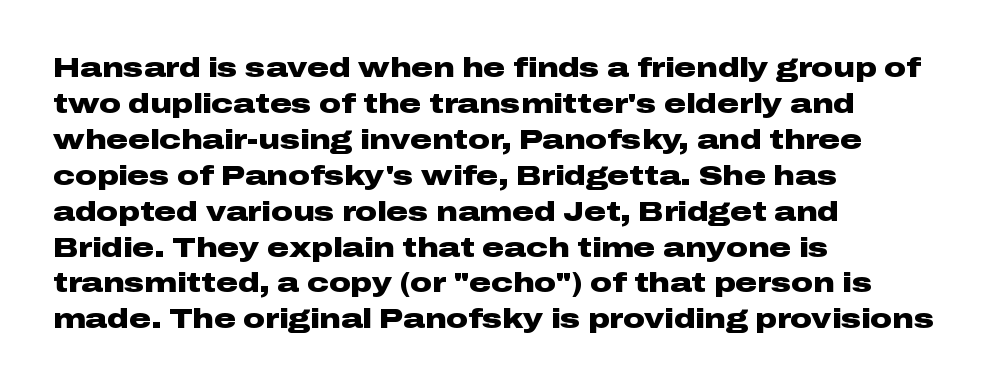
The image shows 27 px bold type, upright; set left-aligned, normal line spacing (1.33x), normal letter spacing, not underlined.
